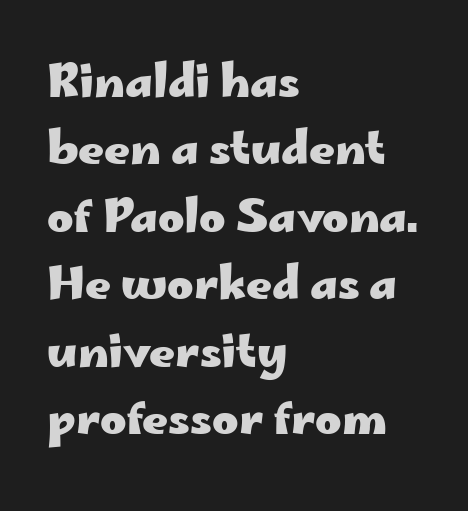
The image shows 45 px heavy, wide sans-serif type, upright; set left-aligned, normal line spacing (1.5x), normal letter spacing, not underlined; low stroke contrast and a small x-height.
